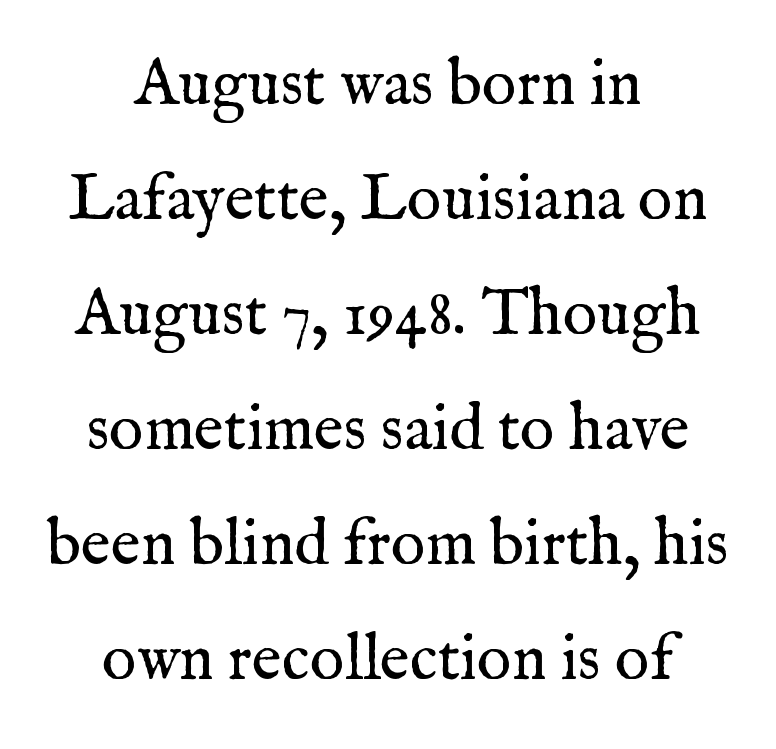
Does extra space separate the letters? No, they use regular spacing. The lines are quadded center. Lines of text with bare space underneath. Unlike a clean sans, this face finishes its strokes with serifs. Here the designer chose a conventional face with non-uniform glyph widths. These lines were composed using upright roman letters.
